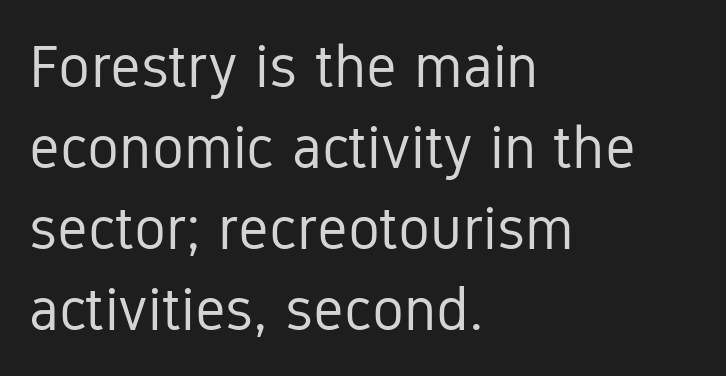
Nope, no serifs anywhere on these letters. Each stroke keeps to a modest, everyday thickness or less. Think of a printed novel: that variable character pitch is what you see here. You can tell it's not italic because the verticals are truly vertical. A classic flush-left, rag-right setting is used for this passage.
